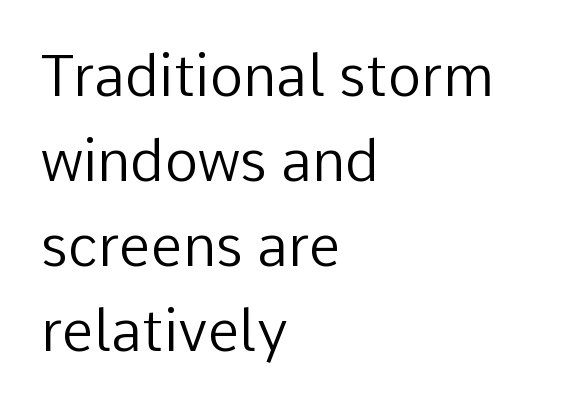
Are there feet on the stems? There aren't — it's a sans. This reads as an unemphasized weight, regular at the heaviest. Descenders hang freely into open space. The face used here is rendered with its standard letterfit. Leading: standard.
